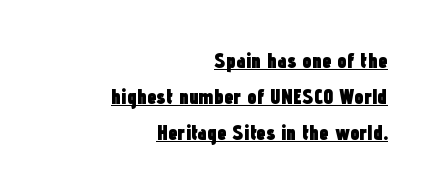
Q: Is the text bold? A: Yes.
Q: Is the text italic (slanted)? A: No, it is upright.
Q: Is the text underlined? A: Yes.
Q: How is the paragraph aligned? A: Right-aligned.
Q: Is the spacing between letters normal or unusually wide? A: Normal.
